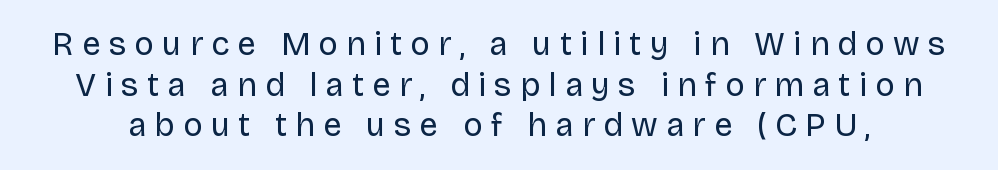
Weight: in the light-to-regular range. Look at the bottom of the vertical strokes: they stop flat, with no serifs. These lines are rendered in a variable-pitch font. Is the letter spacing exaggerated? Yes — the characters are pushed far apart. Words float on clear page, feet unadorned. Unlike italic type, these characters show no tilt at all.
